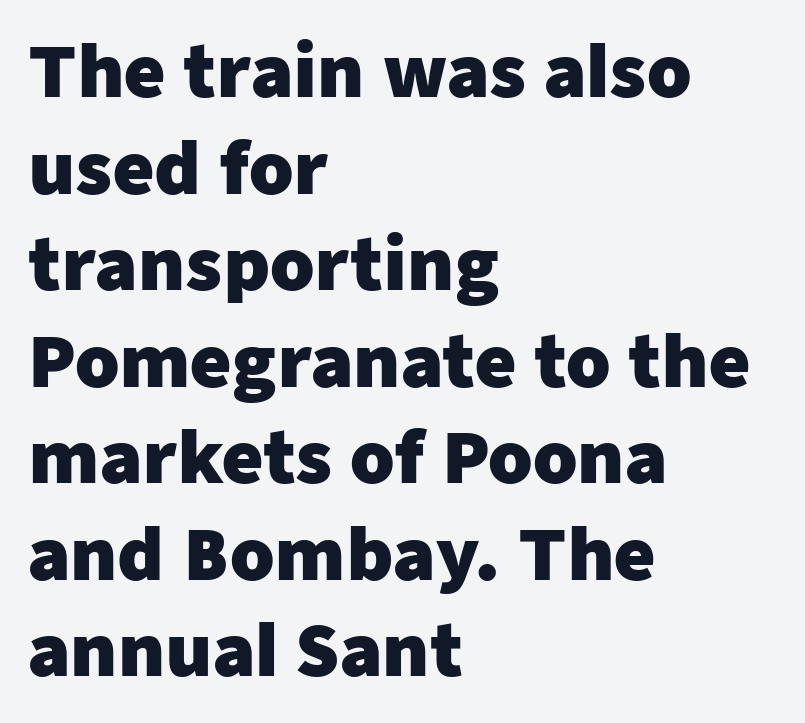
The image shows 71 px heavy sans-serif type, upright; set left-aligned, normal line spacing (1.36x), normal letter spacing, not underlined; low stroke contrast and a medium x-height.
